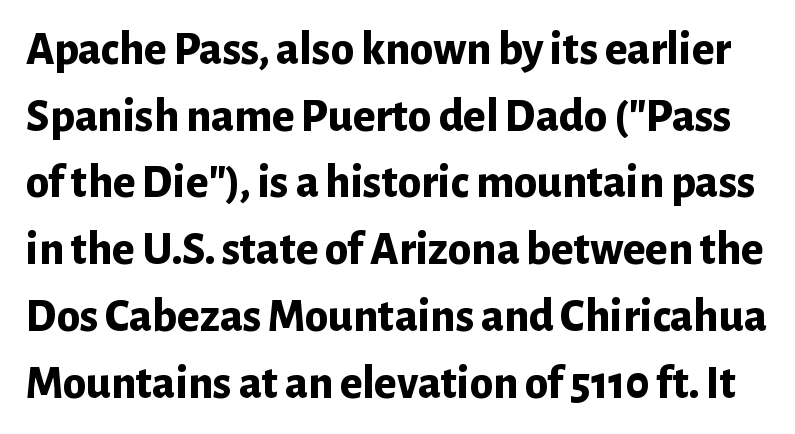
The image shows 47 px bold sans-serif type, upright; set normal line spacing (1.42x), normal letter spacing, not underlined; low stroke contrast and a medium x-height.
